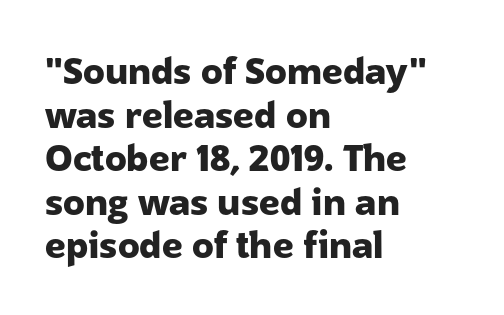
The image shows 36 px heavy sans-serif type, upright; set left-aligned, line spacing 1.21x, normal letter spacing, not underlined; low stroke contrast and a medium x-height.
